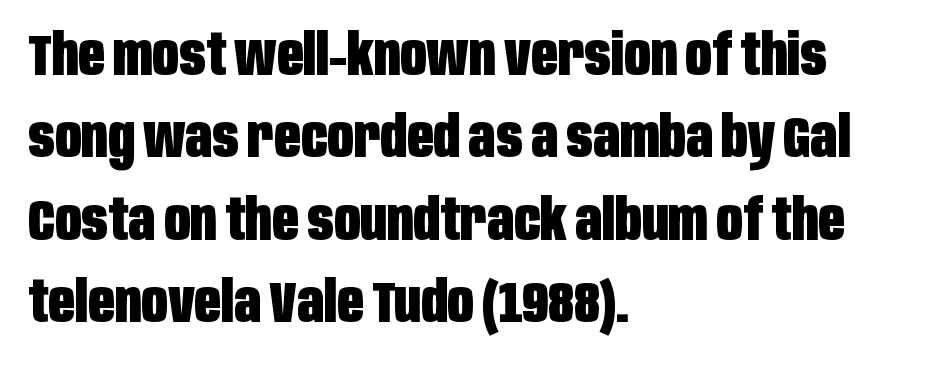
The image shows 58 px heavy, condensed sans-serif type, upright; set left-aligned, normal line spacing (1.42x), normal letter spacing, not underlined; low stroke contrast and a large x-height.
